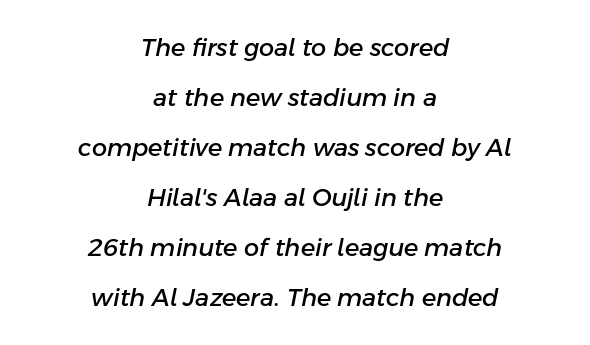
The image shows 24 px text type, italic (leaning right); set centered, loose line spacing (2.08x), normal letter spacing, not underlined.
